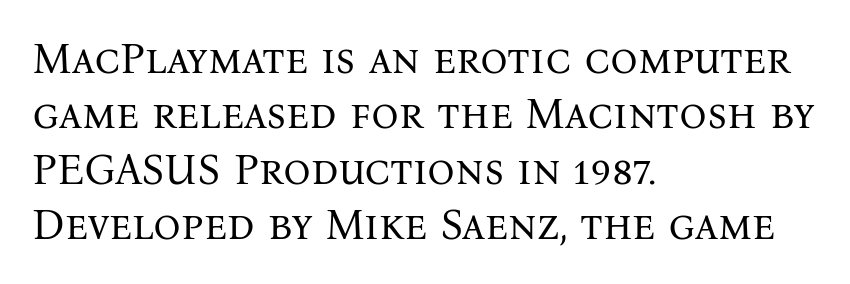
Inter-character spacing is left at the font's built-in metrics. Little horizontal feet cap the strokes, marking this as serif type. The lettering holds an erect, upright posture throughout. Does the leading feel generous? No, just average. If you drew a ruler down the left edge, every line would touch it.
